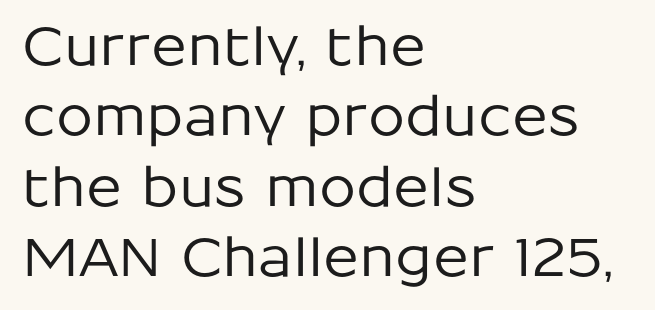
{"serif": "no", "italic": "no", "width": "normal", "stroke_contrast": "low", "x_height": "medium", "monospaced": "no", "underline": "no", "align": "left", "line_spacing": "normal", "line_spacing_ratio": 1.33, "letter_spacing": "normal", "letter_spacing_em": 0.0, "glyph_px": 53}
